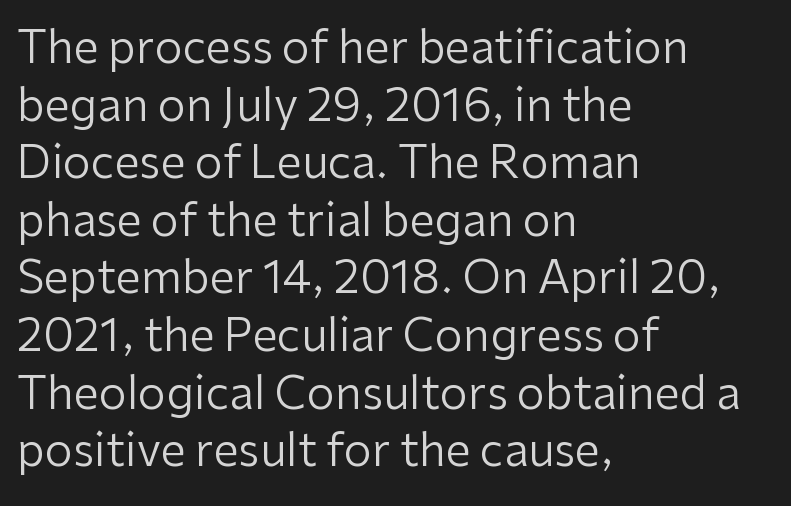
The image shows 45 px regular-weight sans-serif type, upright; set left-aligned, normal line spacing (1.28x), normal letter spacing, not underlined; low stroke contrast and a medium x-height.
